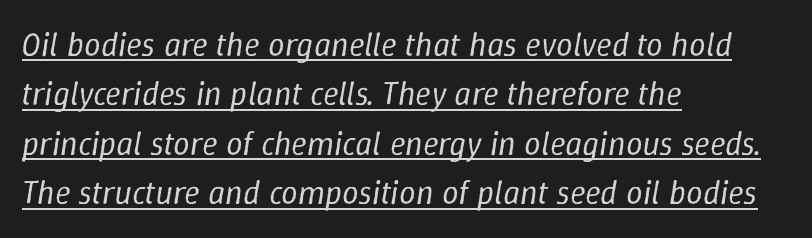
The image shows 33 px regular-weight type, italic (leaning right); set left-aligned, normal line spacing (1.5x), normal letter spacing, underlined; low stroke contrast and a medium x-height.
